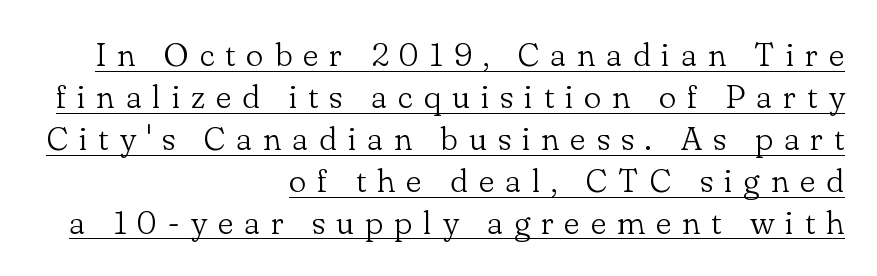
Q: Is the text bold? A: No.
Q: Is the text italic (slanted)? A: No, it is upright.
Q: Is the typeface a serif or a sans-serif typeface? A: Serif.
Q: Is the text underlined? A: Yes.
Q: How is the paragraph aligned? A: Right-aligned.
Q: Is the spacing between letters normal or unusually wide? A: Unusually wide.
Q: Is the spacing between lines tight, normal or loose? A: Normal.
Q: Width (condensed, normal, or wide)? A: Normal.
Q: Stroke contrast? A: Low.
Q: x-height? A: Small.
Q: Monospaced? A: No.
